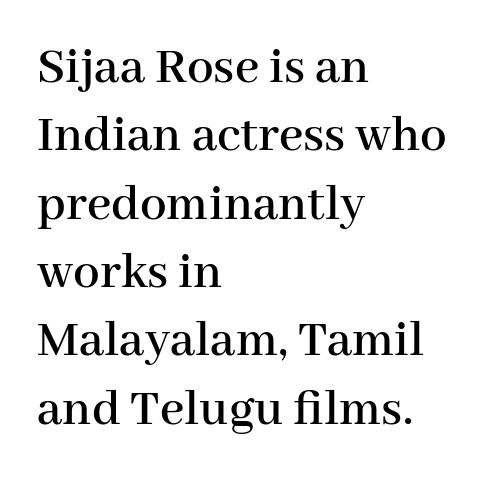
The image shows 53 px serif type, upright; set left-aligned, normal line spacing (1.29x), normal letter spacing, not underlined; high stroke contrast and a medium x-height.
